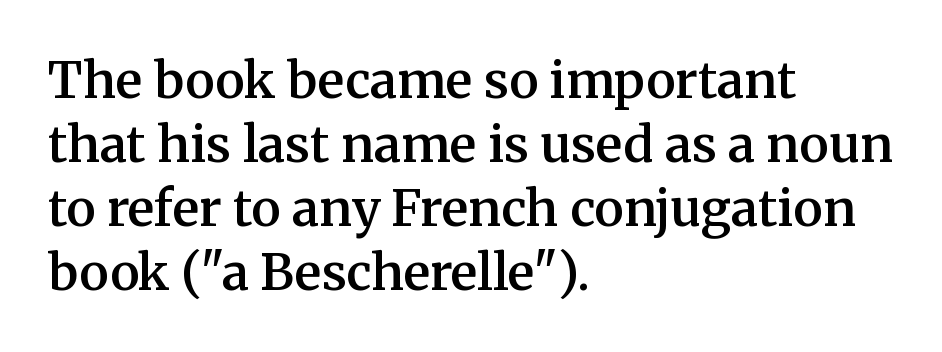
{"serif": "yes", "italic": "no", "bold": "semi", "weight": "semibold", "width": "normal", "stroke_contrast": "medium", "x_height": "medium", "monospaced": "no", "underline": "no", "align": "left", "line_spacing": "normal", "line_spacing_ratio": 1.28, "letter_spacing": "normal", "letter_spacing_em": 0.0, "glyph_px": 50}
